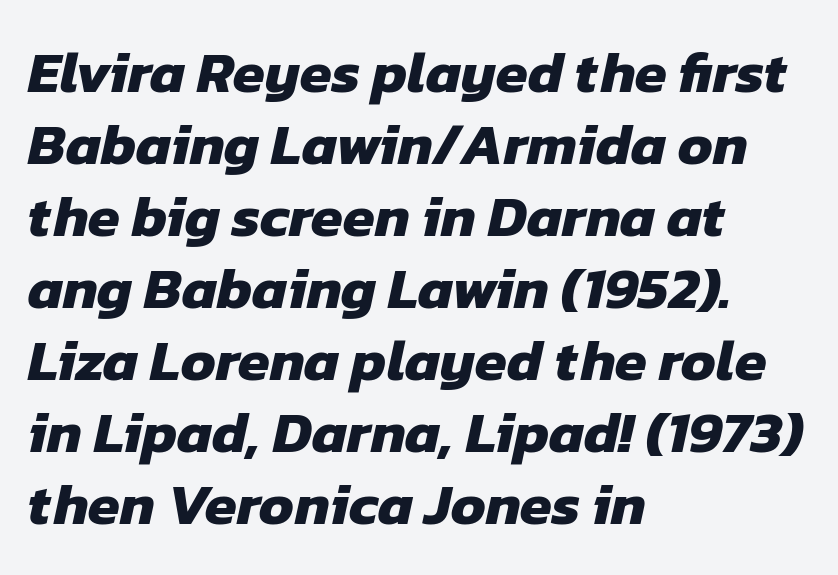
The image shows 58 px heavy sans-serif type; set left-aligned, line spacing 1.24x, normal letter spacing, not underlined; low stroke contrast and a medium x-height.
